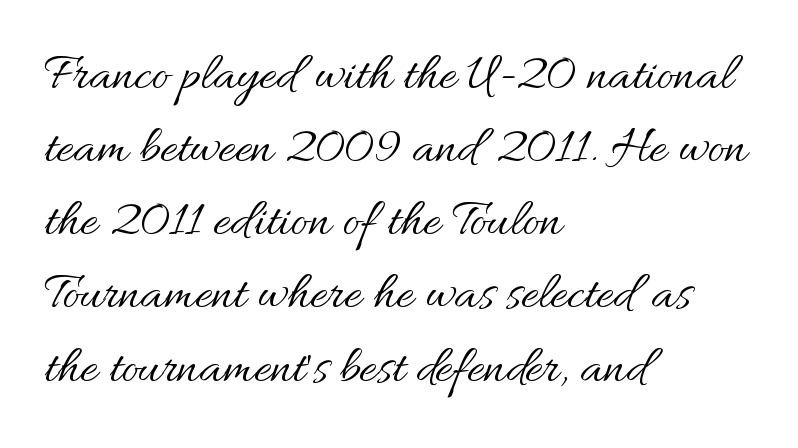
{"bold": "no", "weight": "regular", "width": "normal", "stroke_contrast": "medium", "x_height": "small", "monospaced": "no", "underline": "no", "align": "left", "line_spacing": "normal", "line_spacing_ratio": 1.38, "letter_spacing": "normal", "letter_spacing_em": 0.0, "glyph_px": 53}
